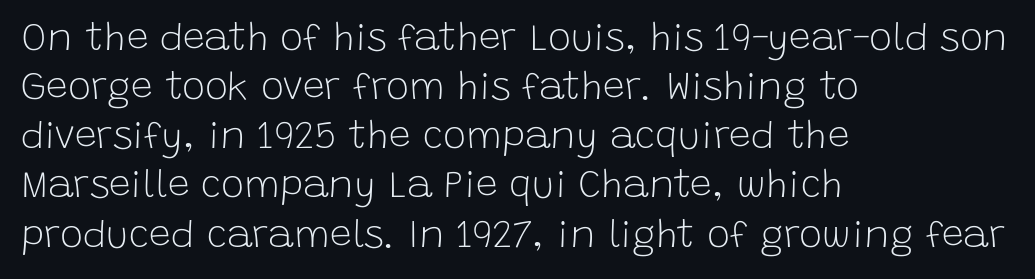
Q: Is the text bold? A: No.
Q: Is the text italic (slanted)? A: No, it is upright.
Q: Is the typeface a serif or a sans-serif typeface? A: Sans-serif.
Q: Is the text underlined? A: No.
Q: How is the paragraph aligned? A: Left-aligned.
Q: Is the spacing between letters normal or unusually wide? A: Normal.
Q: Is the spacing between lines tight, normal or loose? A: Normal.
Q: Width (condensed, normal, or wide)? A: Normal.
Q: Stroke contrast? A: Low.
Q: x-height? A: Large.
Q: Monospaced? A: No.
